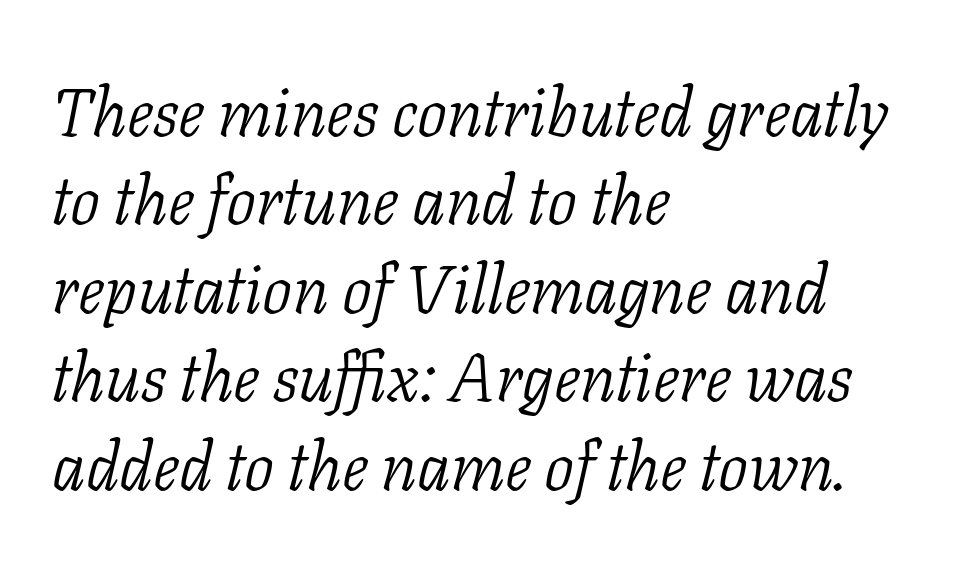
{"serif": "yes", "italic": "yes", "lean": "right", "slant_degrees": 11, "bold": "no", "weight": "light", "width": "normal", "stroke_contrast": "low", "x_height": "medium", "monospaced": "no", "underline": "no", "align": "left", "line_spacing": "normal", "line_spacing_ratio": 1.32, "letter_spacing": "normal", "letter_spacing_em": 0.0, "glyph_px": 67}
